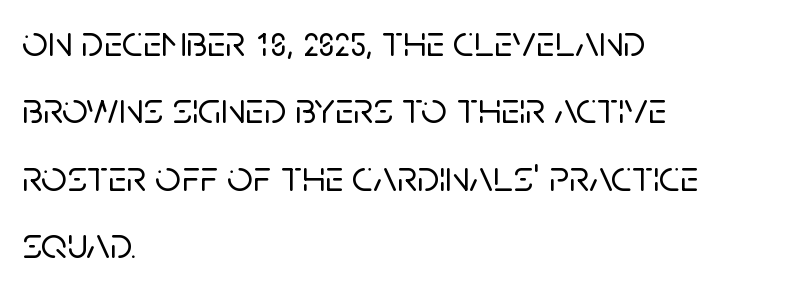
Descenders hang freely into open space. Line spacing here is normal. The lettering holds an erect, upright posture throughout. Alignment: flush left.
